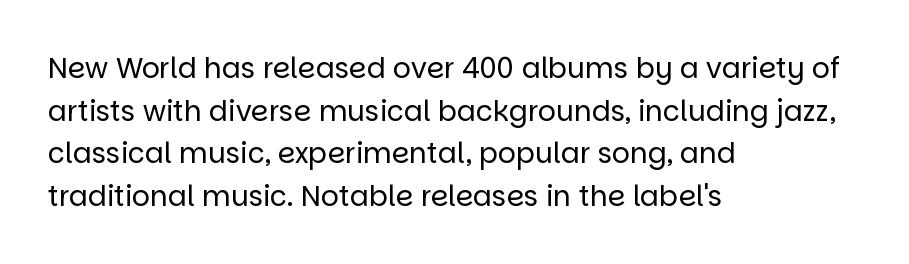
{"serif": "no", "italic": "no", "bold": "no", "weight": "regular", "width": "normal", "stroke_contrast": "low", "x_height": "large", "monospaced": "no", "underline": "no", "align": "left", "line_spacing": "normal", "line_spacing_ratio": 1.52, "letter_spacing": "normal", "letter_spacing_em": 0.0, "glyph_px": 28}
